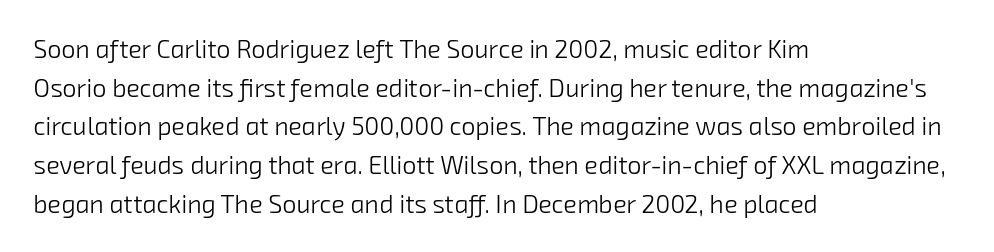
Q: Is the text bold? A: No.
Q: Is the text underlined? A: No.
Q: How is the paragraph aligned? A: Left-aligned.
Q: Is the spacing between letters normal or unusually wide? A: Normal.
Q: Is the spacing between lines tight, normal or loose? A: Normal.
